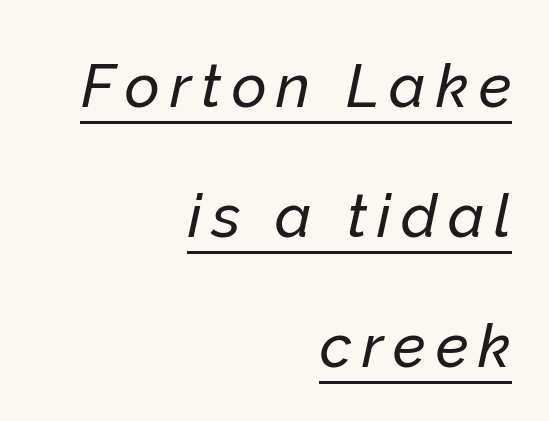
{"italic": "yes", "lean": "right", "slant_degrees": 12, "width": "normal", "stroke_contrast": "low", "x_height": "medium", "monospaced": "no", "underline": "yes", "align": "right", "line_spacing": "loose", "line_spacing_ratio": 2.17, "glyph_px": 60}
